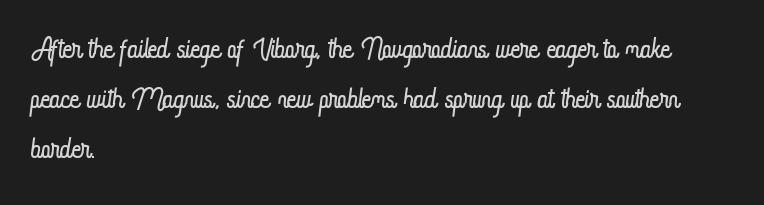
{"bold": "no", "weight": "light", "width": "condensed", "stroke_contrast": "low", "x_height": "small", "monospaced": "no", "underline": "no", "align": "left", "line_spacing_ratio": 1.22, "letter_spacing": "normal", "letter_spacing_em": 0.0, "glyph_px": 41}
